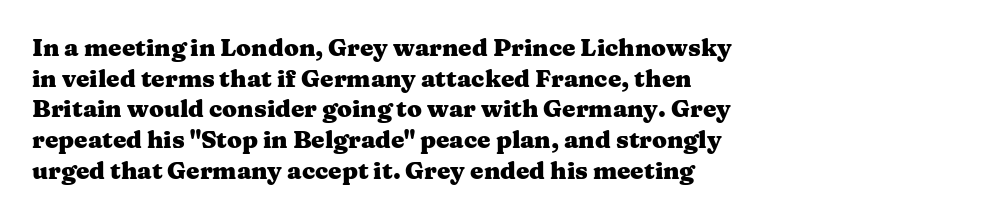
Q: Is the text bold? A: Yes.
Q: Is the text italic (slanted)? A: No, it is upright.
Q: Is the text underlined? A: No.
Q: How is the paragraph aligned? A: Left-aligned.
Q: Is the spacing between letters normal or unusually wide? A: Normal.
Q: Is the spacing between lines tight, normal or loose? A: Normal.
